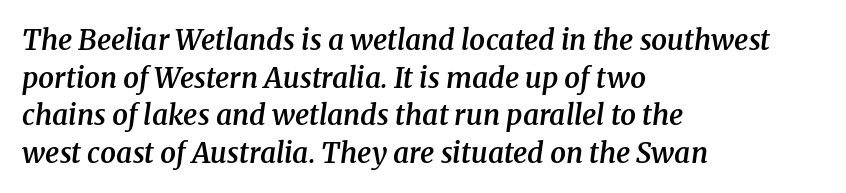
Q: Is the text bold? A: Semi-bold.
Q: Is the text italic (slanted)? A: Yes, it leans right by about 8 degrees.
Q: Is the typeface a serif or a sans-serif typeface? A: Serif.
Q: Is the text underlined? A: No.
Q: How is the paragraph aligned? A: Left-aligned.
Q: Is the spacing between letters normal or unusually wide? A: Normal.
Q: Is the spacing between lines tight, normal or loose? A: Normal.
Q: Width (condensed, normal, or wide)? A: Normal.
Q: Stroke contrast? A: Medium.
Q: x-height? A: Medium.
Q: Monospaced? A: No.
